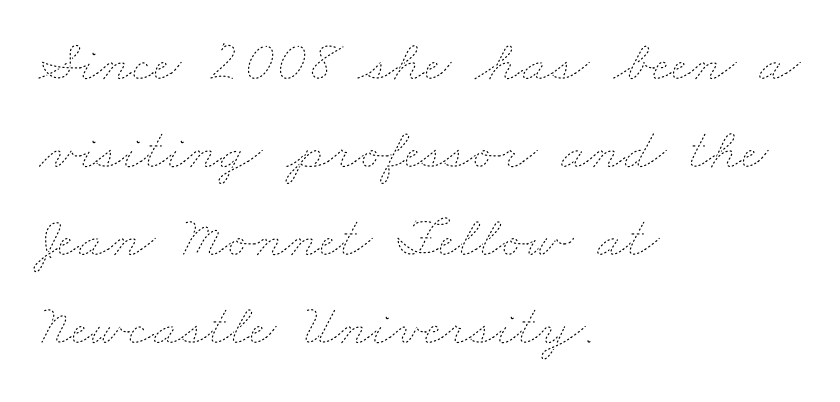
The font is comparable to plain body text, perhaps lighter. The vertical gap from one line to the next is medium. Do the characters align in a grid? No, the font is proportional. Inter-character spacing is left at the font's built-in metrics. The specimen omits any rule beneath the text block's lines. The paragraph has a hard left edge and a soft right edge.
